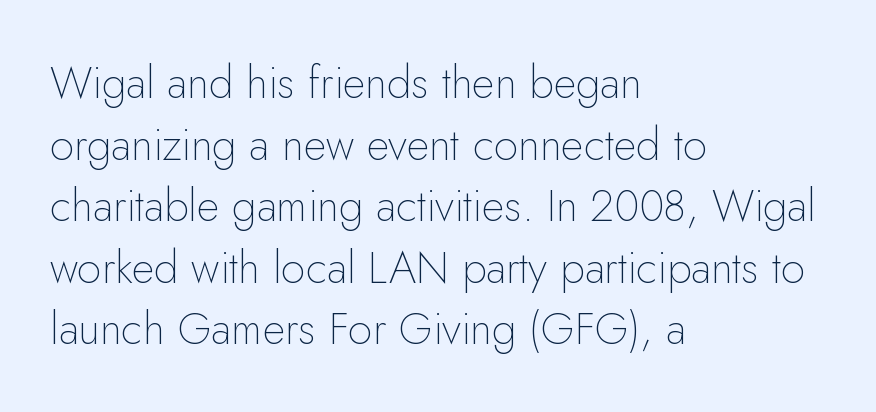
The image shows 44 px thin sans-serif type, upright; set left-aligned, normal line spacing (1.4x), normal letter spacing, not underlined; low stroke contrast and a small x-height.
